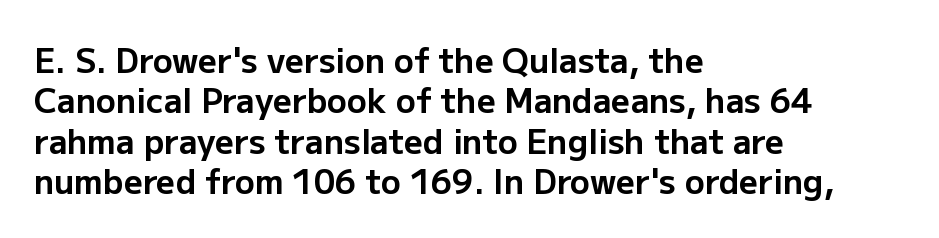
The image shows 33 px bold sans-serif type, upright; set left-aligned, line spacing 1.22x, normal letter spacing, not underlined; low stroke contrast and a medium x-height.
